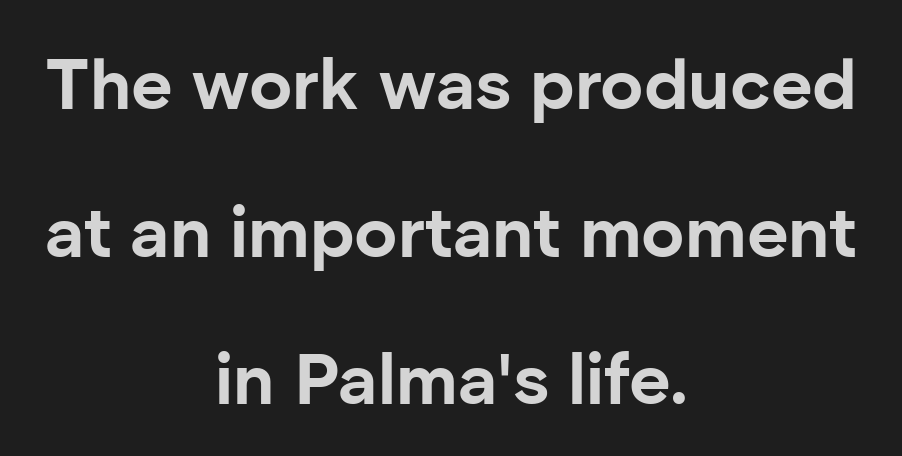
In terms of posture, this sample is upright. Horizontal bands of white between lines are thick stripes. The paragraph shown floats in the horizontal middle. Glyph-to-glyph distance matches everyday printed text. Notice how thick the strokes are: this is what a full bold looks like.
